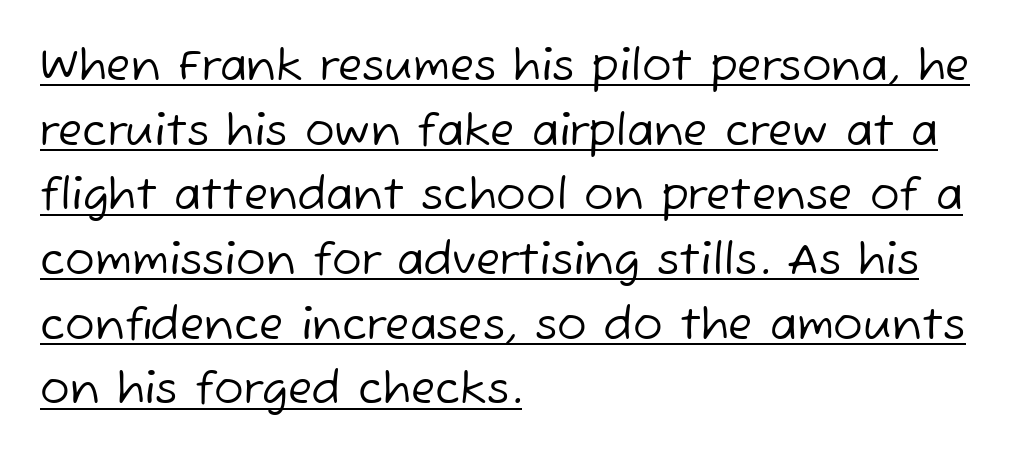
{"serif": "no", "bold": "no", "weight": "regular", "width": "normal", "stroke_contrast": "low", "x_height": "medium", "monospaced": "no", "underline": "yes", "align": "left", "line_spacing": "normal", "line_spacing_ratio": 1.47, "letter_spacing": "normal", "letter_spacing_em": 0.0, "glyph_px": 44}
